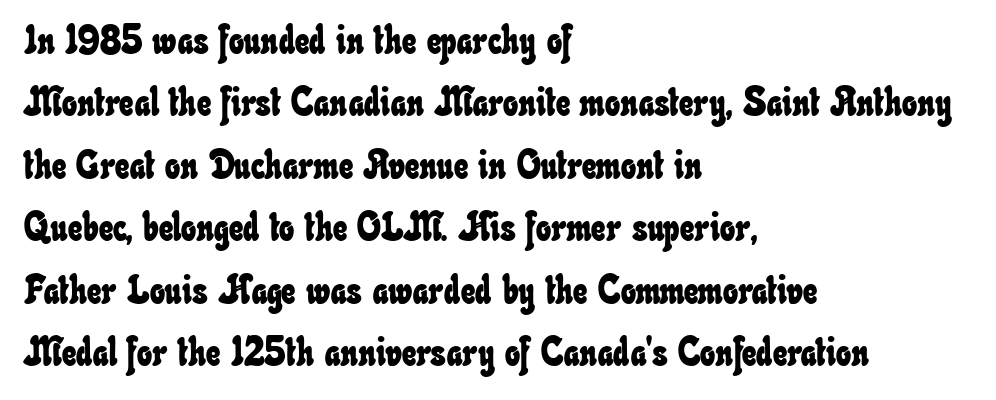
Q: Is the text underlined? A: No.
Q: How is the paragraph aligned? A: Left-aligned.
Q: Is the spacing between letters normal or unusually wide? A: Normal.
Q: Is the spacing between lines tight, normal or loose? A: Normal.
Q: Width (condensed, normal, or wide)? A: Condensed.
Q: Stroke contrast? A: Low.
Q: x-height? A: Small.
Q: Monospaced? A: No.
